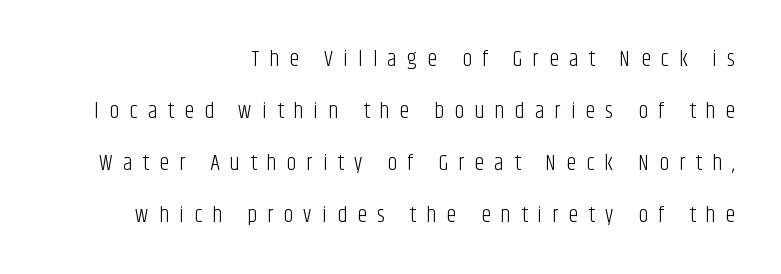
The image shows 22 px text type, upright; set right-aligned, loose line spacing (2.36x), unusually wide letter spacing (+0.47 em), not underlined.
